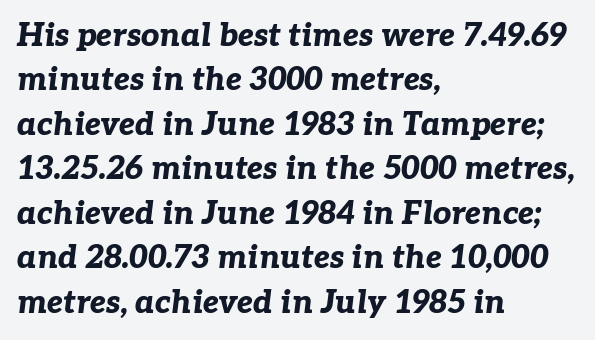
The image shows 32 px bold type, italic (leaning right); set left-aligned, normal line spacing (1.39x), normal letter spacing, not underlined; low stroke contrast and a medium x-height.
